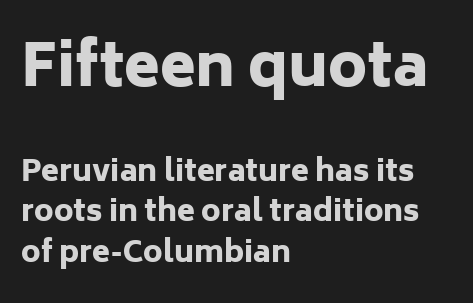
Q: Is the text bold? A: Yes.
Q: Is the text italic (slanted)? A: No, it is upright.
Q: Is the typeface a serif or a sans-serif typeface? A: Sans-serif.
Q: Is the text underlined? A: No.
Q: How is the paragraph aligned? A: Left-aligned.
Q: Is the spacing between letters normal or unusually wide? A: Normal.
Q: Is the spacing between lines tight, normal or loose? A: Normal.
Q: Which block of text is set in a larger size, the first (top) or the second (bottom)? A: The first (top) one.
Q: Width (condensed, normal, or wide)? A: Normal.
Q: Stroke contrast? A: Low.
Q: x-height? A: Medium.
Q: Monospaced? A: No.
